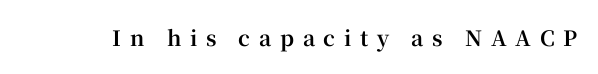
Q: Is the text bold? A: Yes.
Q: Is the text italic (slanted)? A: No, it is upright.
Q: Is the text underlined? A: No.
Q: Is the spacing between letters normal or unusually wide? A: Unusually wide.
